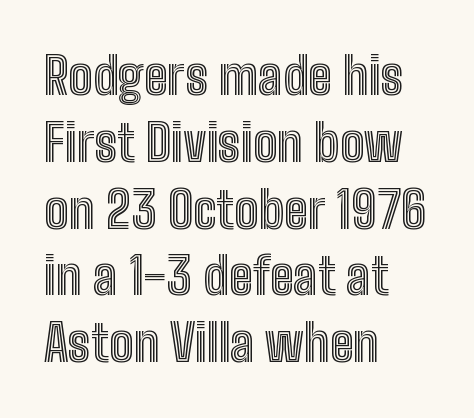
Successive baselines arrive at the customary interval. Visually the block forms a straight wall on the left and a jagged coastline on the right. This sample has the flowing, uneven cadence of proportional lettering. Letter spacing: default. This rendering features lettering with no underline. Style check: upright.
